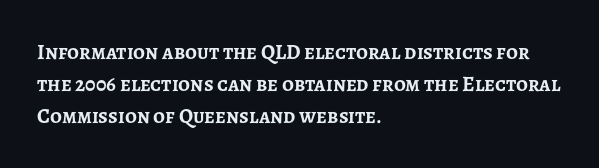
Q: Is the text bold? A: Yes.
Q: Is the text italic (slanted)? A: No, it is upright.
Q: Is the text underlined? A: No.
Q: How is the paragraph aligned? A: Left-aligned.
Q: Is the spacing between letters normal or unusually wide? A: Normal.
Q: Is the spacing between lines tight, normal or loose? A: Normal.
